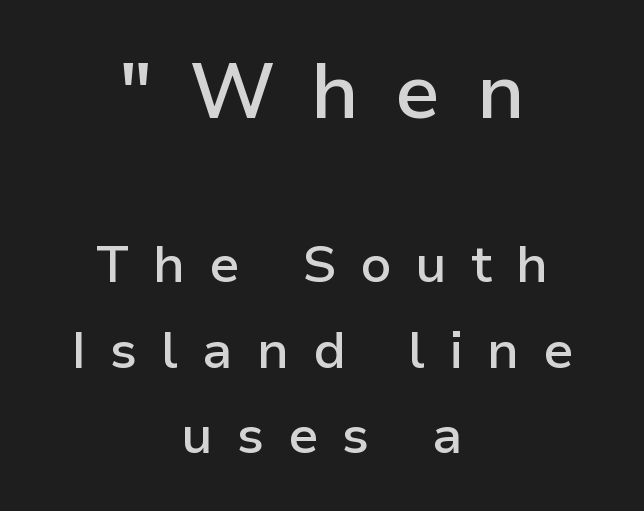
Q: Is the text bold? A: Semi-bold.
Q: Is the text italic (slanted)? A: No, it is upright.
Q: Is the typeface a serif or a sans-serif typeface? A: Sans-serif.
Q: Is the text underlined? A: No.
Q: How is the paragraph aligned? A: Centered.
Q: Is the spacing between letters normal or unusually wide? A: Unusually wide.
Q: Is the spacing between lines tight, normal or loose? A: Normal.
Q: Which block of text is set in a larger size, the first (top) or the second (bottom)? A: The first (top) one.
Q: Width (condensed, normal, or wide)? A: Normal.
Q: Stroke contrast? A: Low.
Q: x-height? A: Medium.
Q: Monospaced? A: No.
